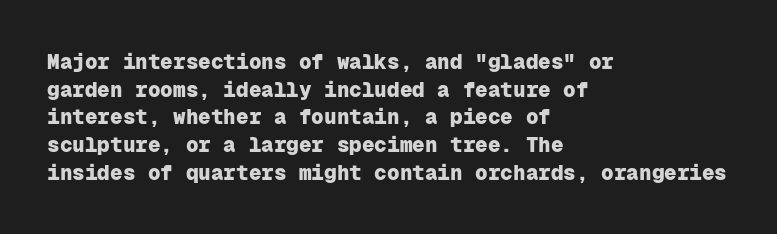
{"italic": "no", "bold": "yes", "underline": "no", "align": "left", "line_spacing": "normal", "line_spacing_ratio": 1.32, "letter_spacing": "normal", "letter_spacing_em": 0.0, "glyph_px": 21}
